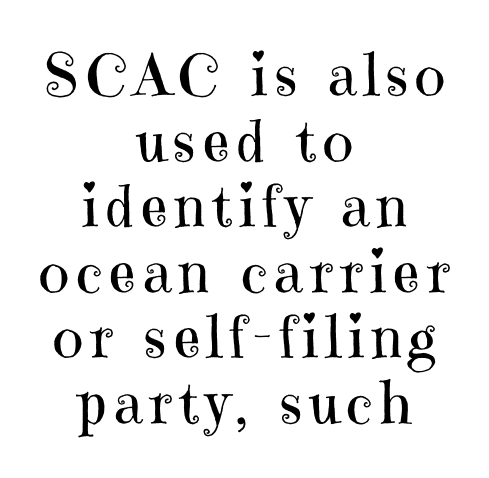
{"serif": "yes", "italic": "no", "bold": "no", "weight": "regular", "width": "normal", "stroke_contrast": "high", "x_height": "medium", "monospaced": "no", "underline": "no", "align": "center", "line_spacing": "tight", "line_spacing_ratio": 1.13, "glyph_px": 58}
